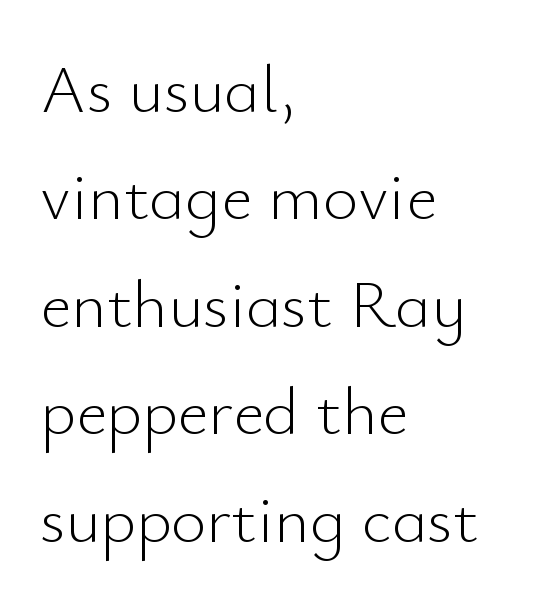
The block of text has a typical density, with ordinary space between rows. A clean baseline with only descenders dipping below it. Stroke mass is kept to a normal reading level or below. Letterform terminals end flat and unadorned throughout the passage.
